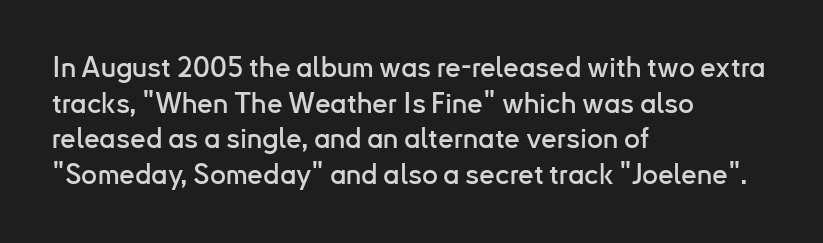
{"serif": "no", "italic": "no", "width": "normal", "stroke_contrast": "low", "x_height": "small", "monospaced": "no", "underline": "no", "align": "left", "line_spacing": "normal", "line_spacing_ratio": 1.27, "letter_spacing": "normal", "letter_spacing_em": 0.0, "glyph_px": 28}
